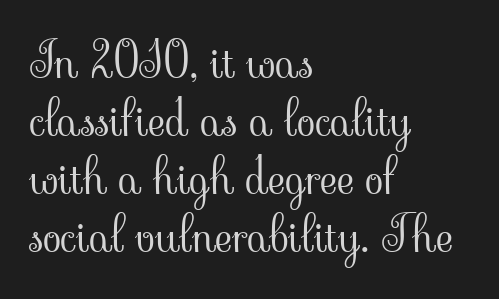
Is this a sans? No — the strokes have serifs. Posture: upright roman. The string is rendered with underlining switched off. The text block is weighted toward the left margin, trailing off unevenly rightward.
